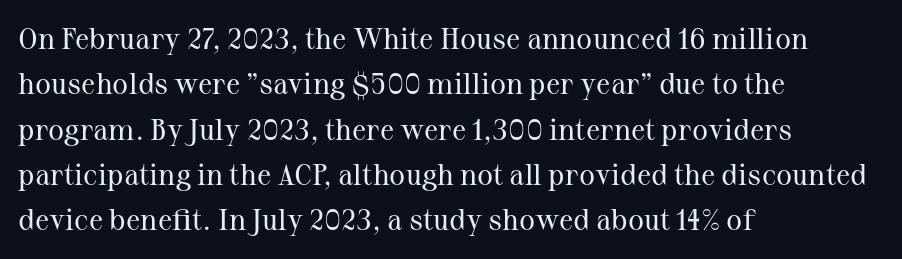
Q: Is the text bold? A: No.
Q: Is the text italic (slanted)? A: No, it is upright.
Q: Is the typeface a serif or a sans-serif typeface? A: Serif.
Q: Is the text underlined? A: No.
Q: How is the paragraph aligned? A: Left-aligned.
Q: Is the spacing between letters normal or unusually wide? A: Normal.
Q: Is the spacing between lines tight, normal or loose? A: Normal.
Q: Width (condensed, normal, or wide)? A: Normal.
Q: Stroke contrast? A: Medium.
Q: x-height? A: Medium.
Q: Monospaced? A: No.
